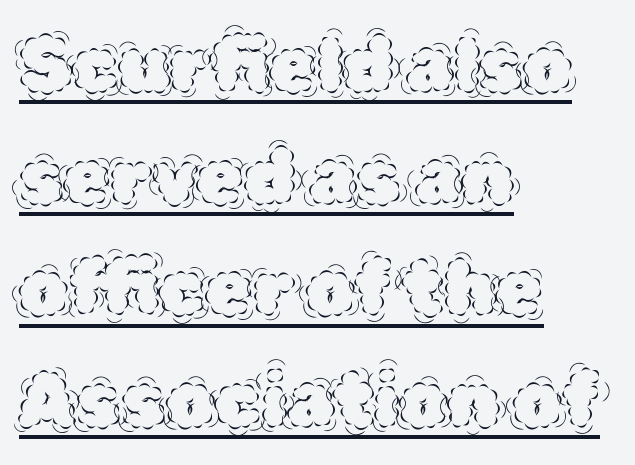
The image shows 76 px thin type, upright; set left-aligned, normal line spacing (1.47x), normal letter spacing, underlined; a large x-height.
